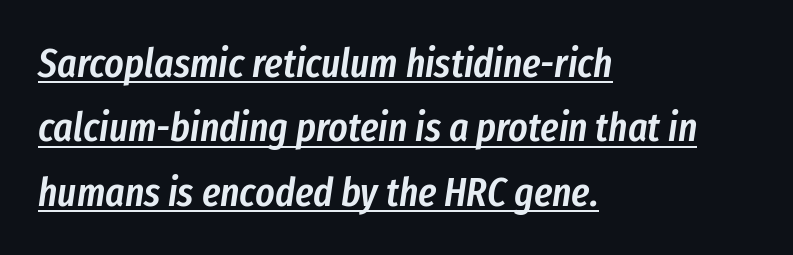
{"italic": "yes", "lean": "right", "slant_degrees": 8, "bold": "semi", "weight": "semibold", "width": "condensed", "stroke_contrast": "low", "x_height": "medium", "monospaced": "no", "underline": "yes", "align": "left", "line_spacing": "normal", "line_spacing_ratio": 1.57, "letter_spacing": "normal", "letter_spacing_em": 0.0, "glyph_px": 41}
